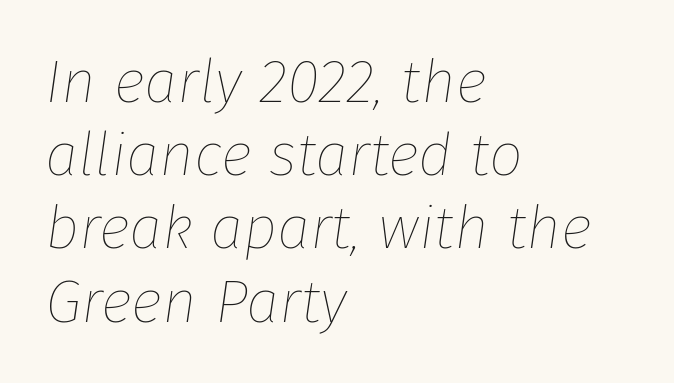
{"italic": "yes", "lean": "right", "slant_degrees": 8, "bold": "no", "weight": "thin", "width": "normal", "stroke_contrast": "low", "x_height": "medium", "monospaced": "no", "underline": "no", "align": "left", "line_spacing_ratio": 1.22, "letter_spacing": "normal", "letter_spacing_em": 0.0, "glyph_px": 60}
